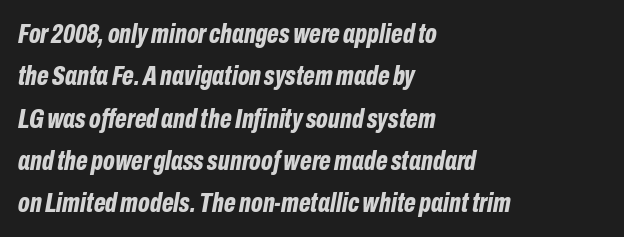
Compared with an ordinary text face, these strokes are far heavier — a full bold. Visually the block forms a straight wall on the left and a jagged coastline on the right. A typesetter would mark this as italic. Successive baselines arrive at the customary interval.
